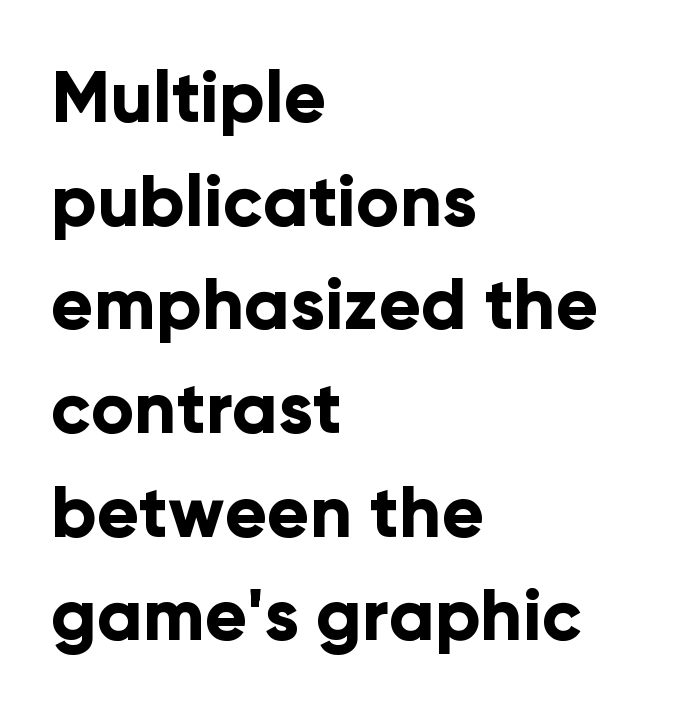
{"serif": "no", "italic": "no", "bold": "yes", "weight": "bold", "width": "normal", "stroke_contrast": "low", "x_height": "medium", "monospaced": "no", "underline": "no", "align": "left", "line_spacing": "normal", "line_spacing_ratio": 1.46, "letter_spacing": "normal", "letter_spacing_em": 0.0, "glyph_px": 71}
